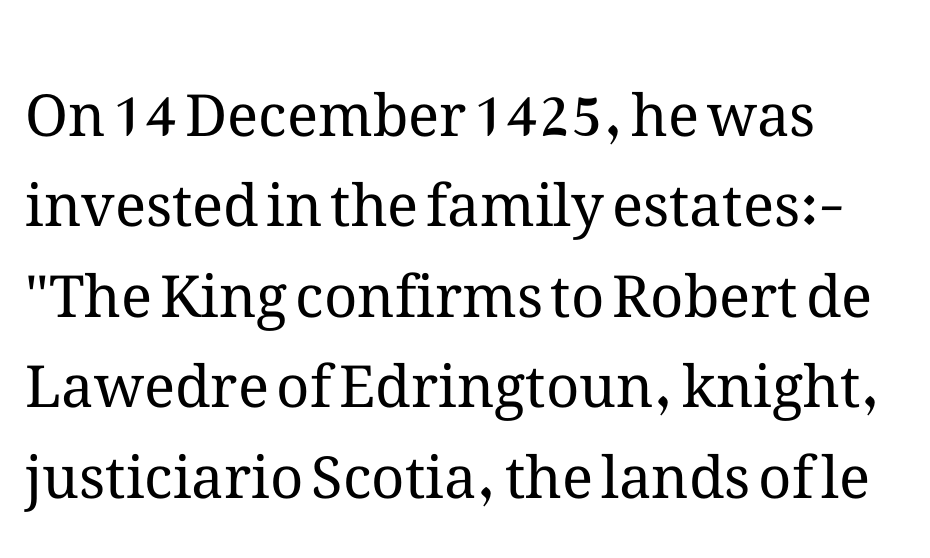
Q: Is the text bold? A: No.
Q: Is the text italic (slanted)? A: No, it is upright.
Q: Is the text underlined? A: No.
Q: How is the paragraph aligned? A: Left-aligned.
Q: Is the spacing between letters normal or unusually wide? A: Normal.
Q: Is the spacing between lines tight, normal or loose? A: Normal.
Q: Width (condensed, normal, or wide)? A: Normal.
Q: Stroke contrast? A: Medium.
Q: x-height? A: Medium.
Q: Monospaced? A: No.
